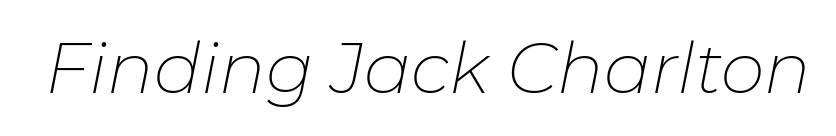
The image shows 70 px thin type, italic (leaning right); set normal letter spacing, not underlined; low stroke contrast and a medium x-height.
